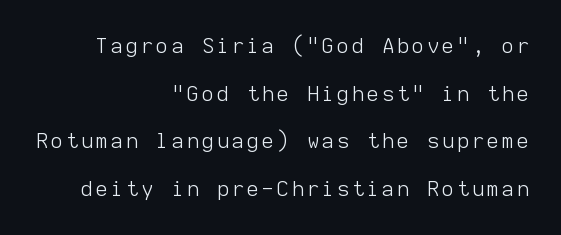
The letters stand straight up with perfectly vertical stems. Layout note: lines flush right. The vertical gap from one line to the next is large. Nothing heavy about these letters — not bold at all. Glance below the letters and you will spot only blank space.
